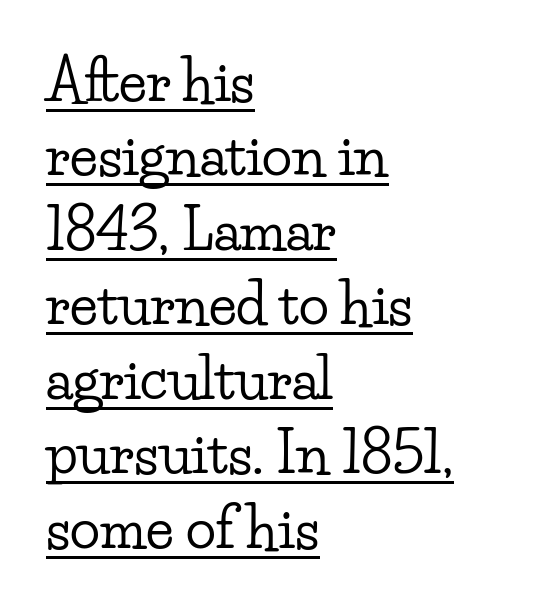
A typesetter would label this face a serif. A classic flush-left, rag-right setting is used for this passage. You could call the tracking neutral — neither tight nor loose. These lines are rendered in a variable-pitch font. Tall strokes in this sample are plumb rather than angled. The line-height multiplier appears to be the usual default.
